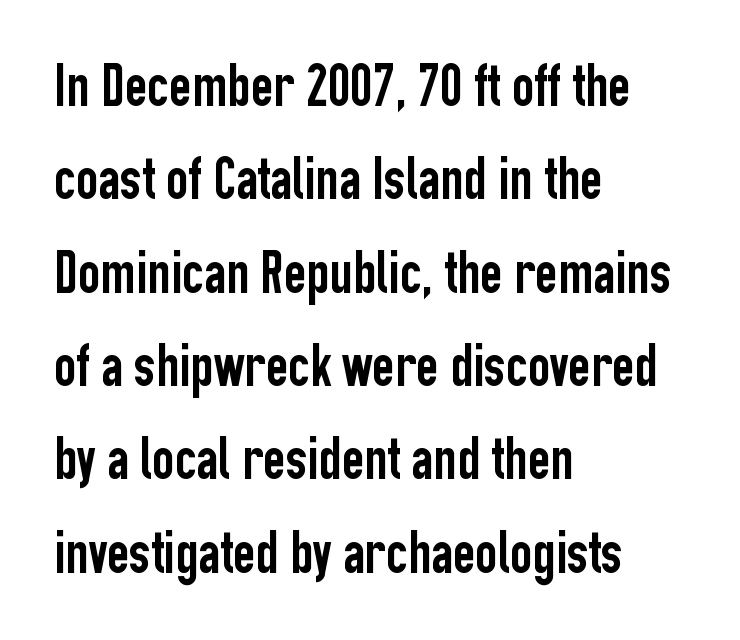
The image shows 61 px condensed sans-serif type, upright; set left-aligned, normal line spacing (1.53x), normal letter spacing, not underlined; low stroke contrast and a medium x-height.
